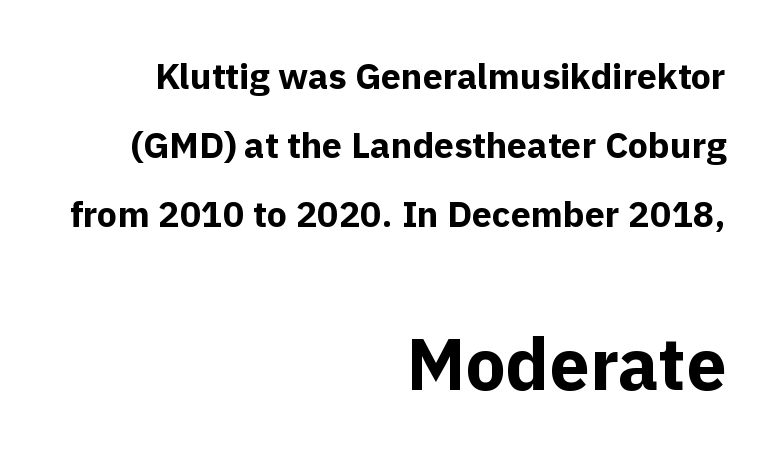
Q: Is the text bold? A: Yes.
Q: Is the text italic (slanted)? A: No, it is upright.
Q: Is the typeface a serif or a sans-serif typeface? A: Sans-serif.
Q: Is the text underlined? A: No.
Q: How is the paragraph aligned? A: Right-aligned.
Q: Is the spacing between letters normal or unusually wide? A: Normal.
Q: Is the spacing between lines tight, normal or loose? A: Loose.
Q: Which block of text is set in a larger size, the first (top) or the second (bottom)? A: The second (bottom) one.
Q: Width (condensed, normal, or wide)? A: Normal.
Q: x-height? A: Medium.
Q: Monospaced? A: No.
